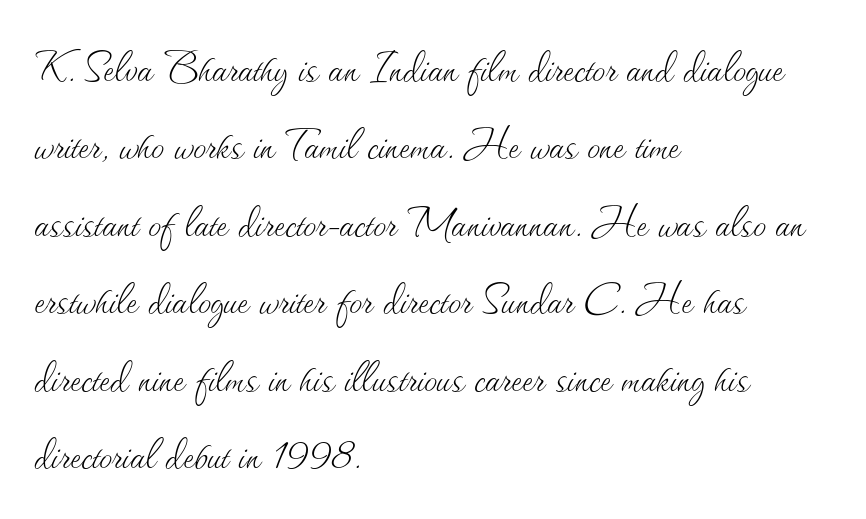
Q: Is the text bold? A: No.
Q: Is the text italic (slanted)? A: Yes.
Q: Is the text underlined? A: No.
Q: How is the paragraph aligned? A: Left-aligned.
Q: Is the spacing between letters normal or unusually wide? A: Normal.
Q: Is the spacing between lines tight, normal or loose? A: Normal.
Q: Width (condensed, normal, or wide)? A: Normal.
Q: Stroke contrast? A: Medium.
Q: x-height? A: Small.
Q: Monospaced? A: No.
